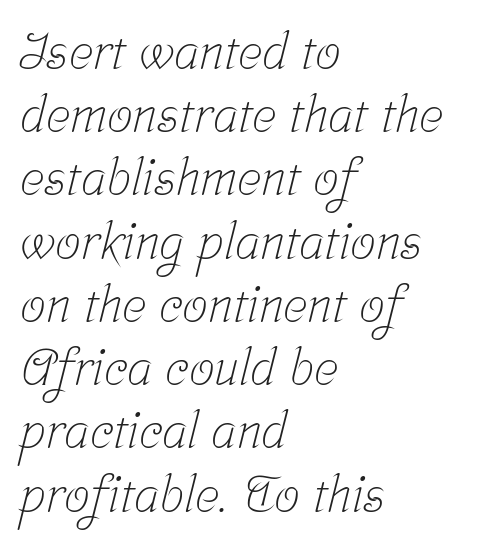
The image shows 51 px light, condensed serif type; set left-aligned, line spacing 1.24x, normal letter spacing, not underlined; low stroke contrast and a medium x-height.
